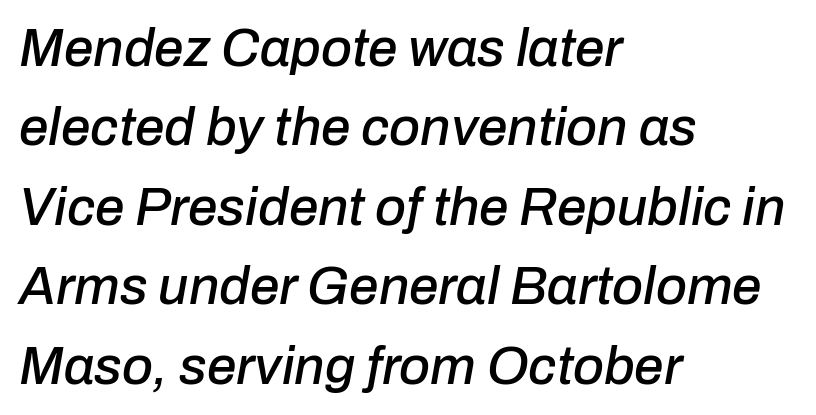
{"italic": "yes", "lean": "right", "slant_degrees": 10, "width": "normal", "stroke_contrast": "low", "x_height": "medium", "monospaced": "no", "underline": "no", "align": "left", "line_spacing": "normal", "line_spacing_ratio": 1.5, "letter_spacing": "normal", "letter_spacing_em": 0.0, "glyph_px": 53}
